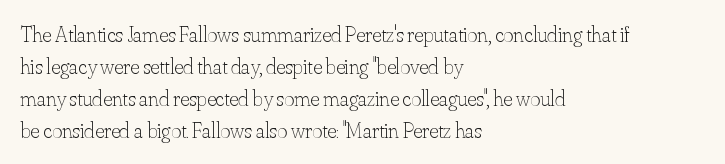
{"italic": "no", "bold": "no", "underline": "no", "align": "left", "line_spacing": "normal", "line_spacing_ratio": 1.45, "letter_spacing": "normal", "letter_spacing_em": 0.0, "glyph_px": 22}
